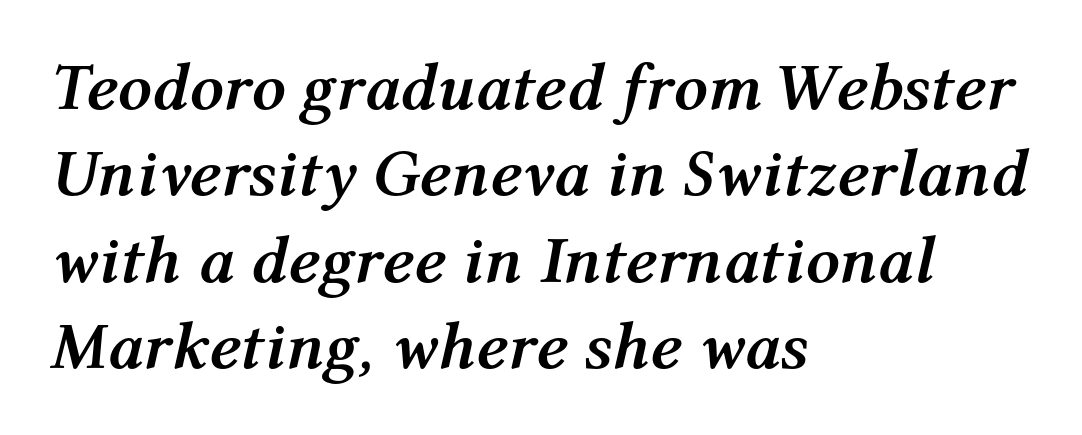
Q: Is the text bold? A: Yes.
Q: Is the text italic (slanted)? A: Yes, it leans right by about 12 degrees.
Q: Is the text underlined? A: No.
Q: How is the paragraph aligned? A: Left-aligned.
Q: Is the spacing between letters normal or unusually wide? A: Normal.
Q: Is the spacing between lines tight, normal or loose? A: Normal.
Q: Width (condensed, normal, or wide)? A: Normal.
Q: Stroke contrast? A: Medium.
Q: x-height? A: Medium.
Q: Monospaced? A: No.
